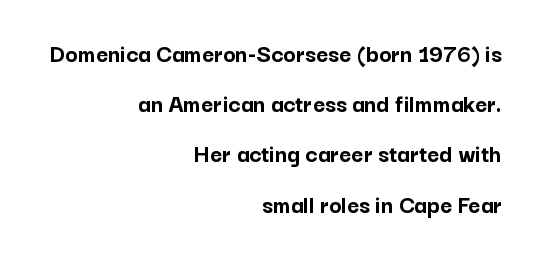
The image shows 26 px bold type, upright; set right-aligned, loose line spacing (1.93x), normal letter spacing, not underlined.
